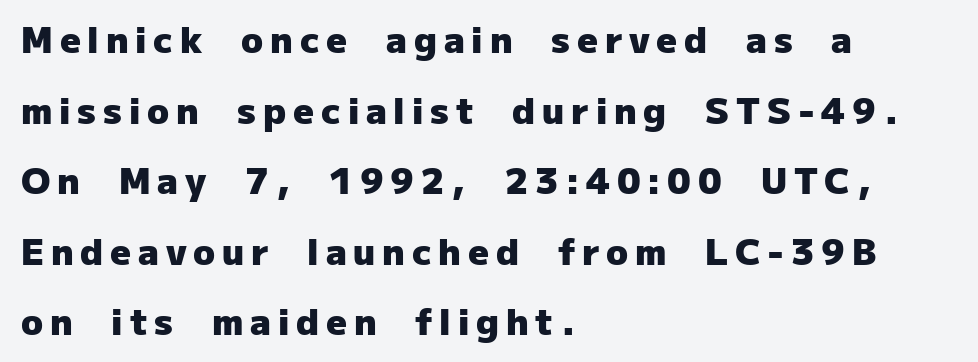
Layout note: lines flush left. The font family rendered here belongs to the sans-serif group. Designer's note — italics off, roman on. Check the space under the baseline: it is left empty. How would I describe the line gaps? Wide and relaxed.
